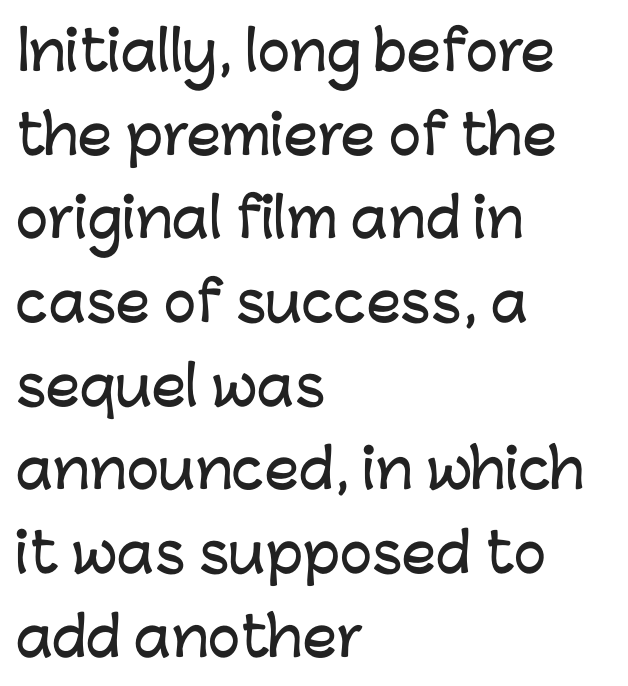
Q: Is the text italic (slanted)? A: No, it is upright.
Q: Is the typeface a serif or a sans-serif typeface? A: Sans-serif.
Q: Is the text underlined? A: No.
Q: How is the paragraph aligned? A: Left-aligned.
Q: Is the spacing between letters normal or unusually wide? A: Normal.
Q: Is the spacing between lines tight, normal or loose? A: Normal.
Q: Width (condensed, normal, or wide)? A: Normal.
Q: Stroke contrast? A: Low.
Q: x-height? A: Medium.
Q: Monospaced? A: No.
